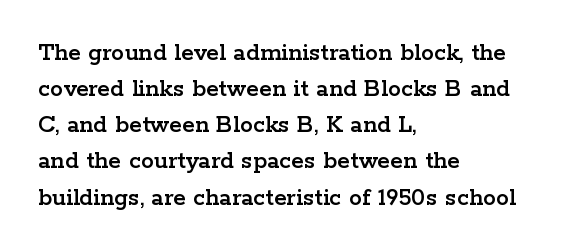
Q: Is the text italic (slanted)? A: No, it is upright.
Q: Is the text underlined? A: No.
Q: How is the paragraph aligned? A: Left-aligned.
Q: Is the spacing between letters normal or unusually wide? A: Normal.
Q: Is the spacing between lines tight, normal or loose? A: Normal.
